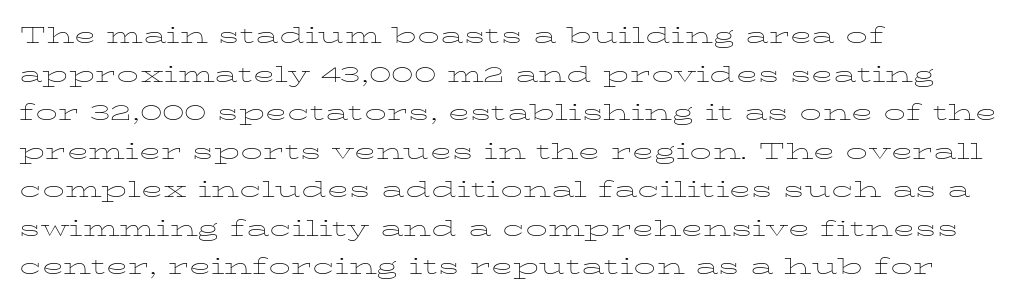
The image shows 29 px thin, wide type, upright; set left-aligned, normal line spacing (1.33x), normal letter spacing, not underlined; low stroke contrast and a medium x-height.
